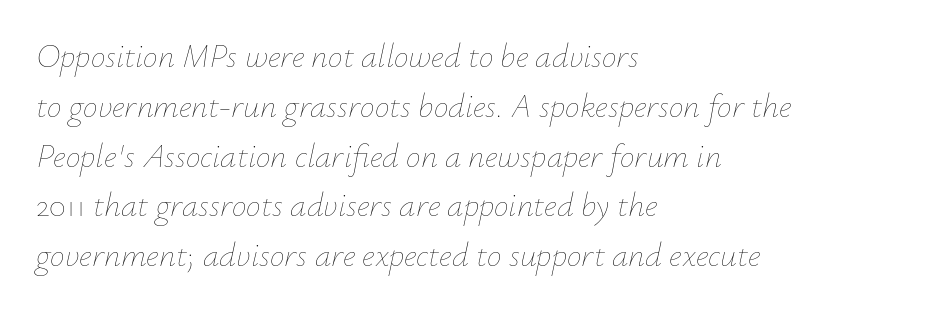
Q: Is the text bold? A: No.
Q: Is the text italic (slanted)? A: Yes, it leans right by about 12 degrees.
Q: Is the text underlined? A: No.
Q: How is the paragraph aligned? A: Left-aligned.
Q: Is the spacing between letters normal or unusually wide? A: Normal.
Q: Is the spacing between lines tight, normal or loose? A: Normal.
Q: Width (condensed, normal, or wide)? A: Normal.
Q: Stroke contrast? A: Low.
Q: x-height? A: Small.
Q: Monospaced? A: No.
